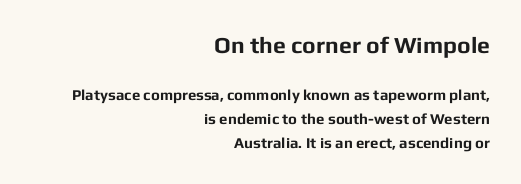
Block one is the big one; block two sits smaller underneath. Inter-character spacing is left at the font's built-in metrics. The specimen omits any rule beneath the text block's lines. What's the leading like? Ordinary, nothing unusual.
